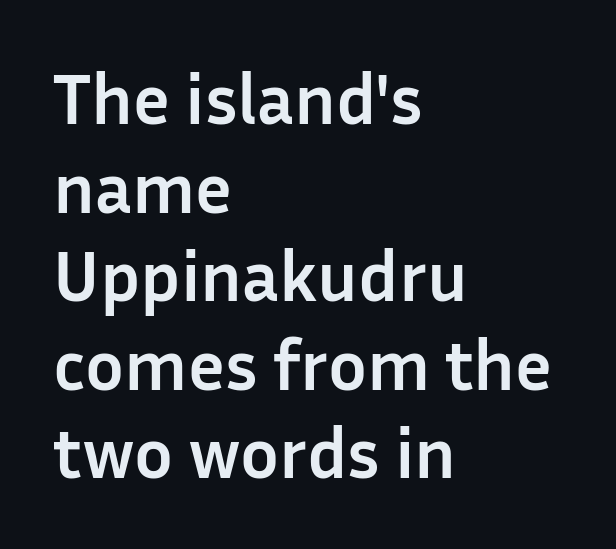
{"serif": "no", "italic": "no", "bold": "yes", "weight": "semibold", "width": "normal", "stroke_contrast": "low", "x_height": "medium", "monospaced": "no", "underline": "no", "align": "left", "line_spacing_ratio": 1.23, "letter_spacing": "normal", "letter_spacing_em": 0.0, "glyph_px": 72}
